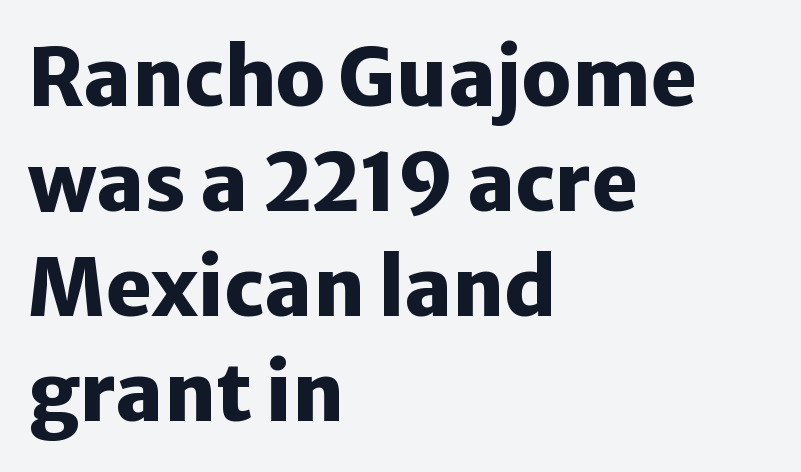
When letters stand straight like this, we call the style roman or upright. Does the weight exceed regular? Yes, all the way to bold. The rag falls on the right side of this text block. The face used here is a sans, in the tradition of grotesques and geometrics. Caption: standard tracking, unaltered. The foot of each line stays bare and open.
